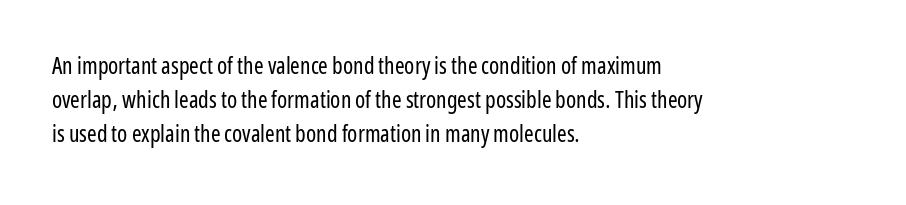
The type sits square on the baseline with zero lean. Stem width sits at or under what a default text font uses. Horizontally, the lines are justified to the leading edge only. This sample keeps an unexceptional amount of space between lines. The space beneath each line is pristine and unruled. There is no visible air inserted between adjacent glyphs.
